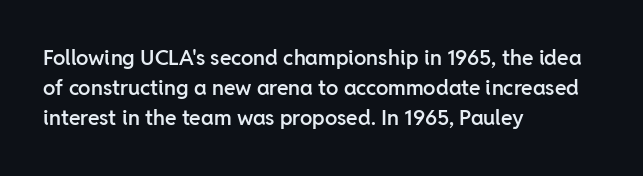
Q: Is the text bold? A: Semi-bold.
Q: Is the text italic (slanted)? A: No, it is upright.
Q: Is the text underlined? A: No.
Q: How is the paragraph aligned? A: Left-aligned.
Q: Is the spacing between letters normal or unusually wide? A: Normal.
Q: Is the spacing between lines tight, normal or loose? A: Normal.
